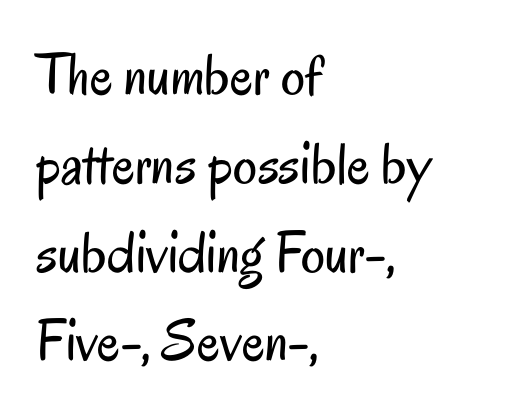
Q: Is the text bold? A: No.
Q: Is the text italic (slanted)? A: No, it is upright.
Q: Is the typeface a serif or a sans-serif typeface? A: Sans-serif.
Q: Is the text underlined? A: No.
Q: How is the paragraph aligned? A: Left-aligned.
Q: Is the spacing between letters normal or unusually wide? A: Normal.
Q: Is the spacing between lines tight, normal or loose? A: Normal.
Q: Width (condensed, normal, or wide)? A: Condensed.
Q: Stroke contrast? A: Low.
Q: x-height? A: Small.
Q: Monospaced? A: No.
